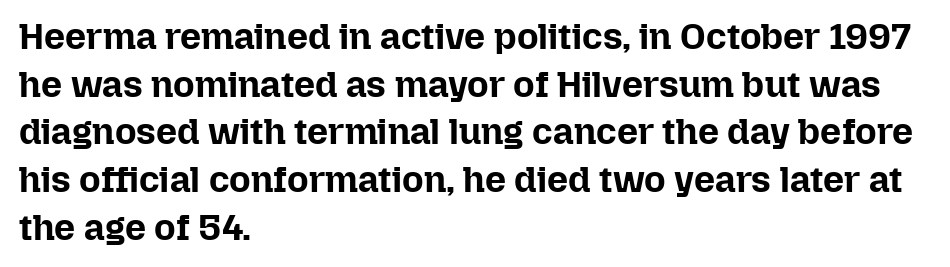
Leading matches the norm, producing a regular column. Leftover space on each line is placed entirely after the last word. Weight: bold. Spacing between characters is what you'd get straight out of the box. Has an underline been added? It has not. A typesetter would call this proportional, since set widths differ per character.
